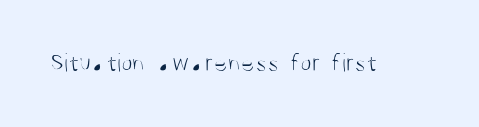
A roman cut, with each character standing at attention. Decoration check: the copy has no underline. The gaps between neighbouring characters are ordinary and unremarkable. Bold? No — there's no thickening of the strokes.
